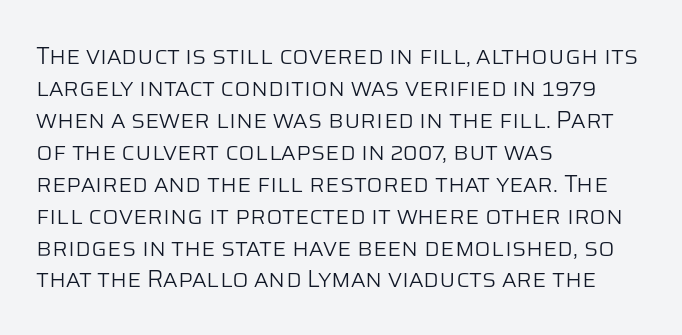
Q: Is the text bold? A: No.
Q: Is the text italic (slanted)? A: No, it is upright.
Q: Is the text underlined? A: No.
Q: How is the paragraph aligned? A: Left-aligned.
Q: Is the spacing between letters normal or unusually wide? A: Normal.
Q: Is the spacing between lines tight, normal or loose? A: Normal.
